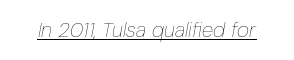
{"italic": "yes", "lean": "right", "slant_degrees": 10, "bold": "no", "underline": "yes", "letter_spacing": "normal", "letter_spacing_em": 0.0, "glyph_px": 21}
